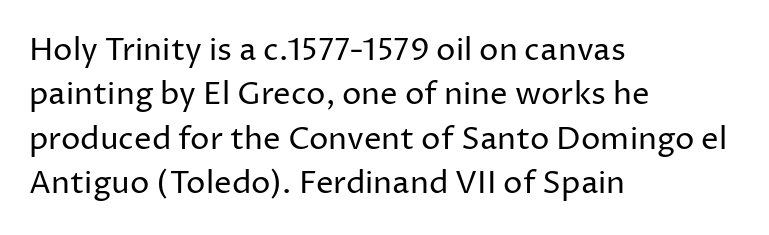
{"serif": "no", "italic": "no", "bold": "no", "weight": "regular", "width": "normal", "stroke_contrast": "low", "x_height": "medium", "monospaced": "no", "underline": "no", "align": "left", "line_spacing": "normal", "line_spacing_ratio": 1.43, "letter_spacing": "normal", "letter_spacing_em": 0.0, "glyph_px": 31}
